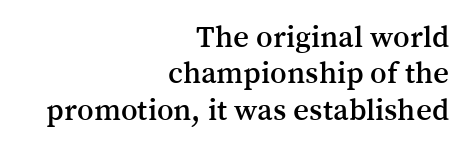
{"serif": "yes", "italic": "no", "width": "normal", "stroke_contrast": "medium", "x_height": "medium", "monospaced": "no", "underline": "no", "align": "right", "line_spacing_ratio": 1.17, "letter_spacing": "normal", "letter_spacing_em": 0.0, "glyph_px": 31}
